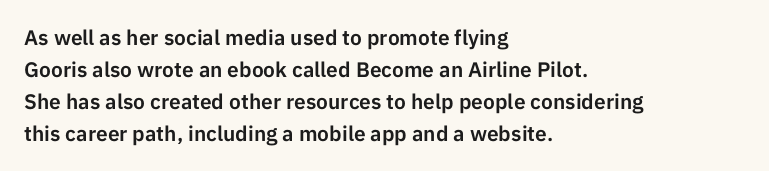
The image shows 21 px text type, upright; set left-aligned, normal line spacing (1.53x), normal letter spacing, not underlined.
